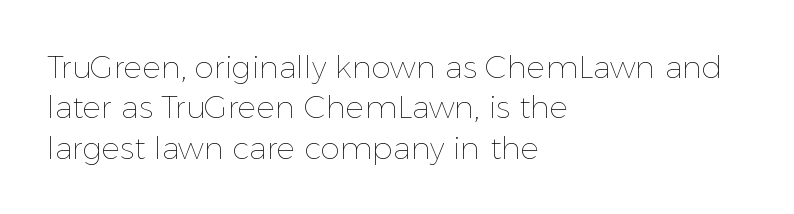
{"italic": "no", "bold": "no", "weight": "thin", "width": "normal", "x_height": "medium", "monospaced": "no", "underline": "no", "align": "left", "line_spacing": "normal", "line_spacing_ratio": 1.3, "letter_spacing": "normal", "letter_spacing_em": 0.0, "glyph_px": 31}
